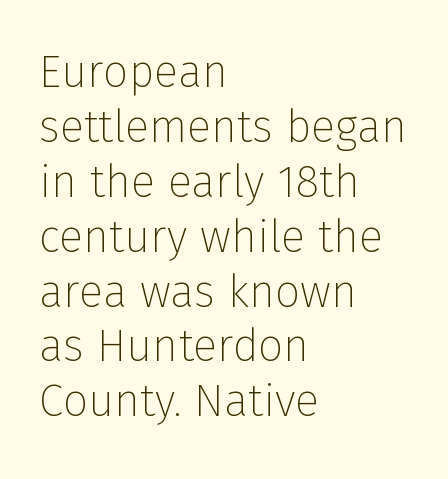
The image shows 45 px thin sans-serif type, upright; set left-aligned, line spacing 1.22x, normal letter spacing, not underlined; low stroke contrast and a medium x-height.
